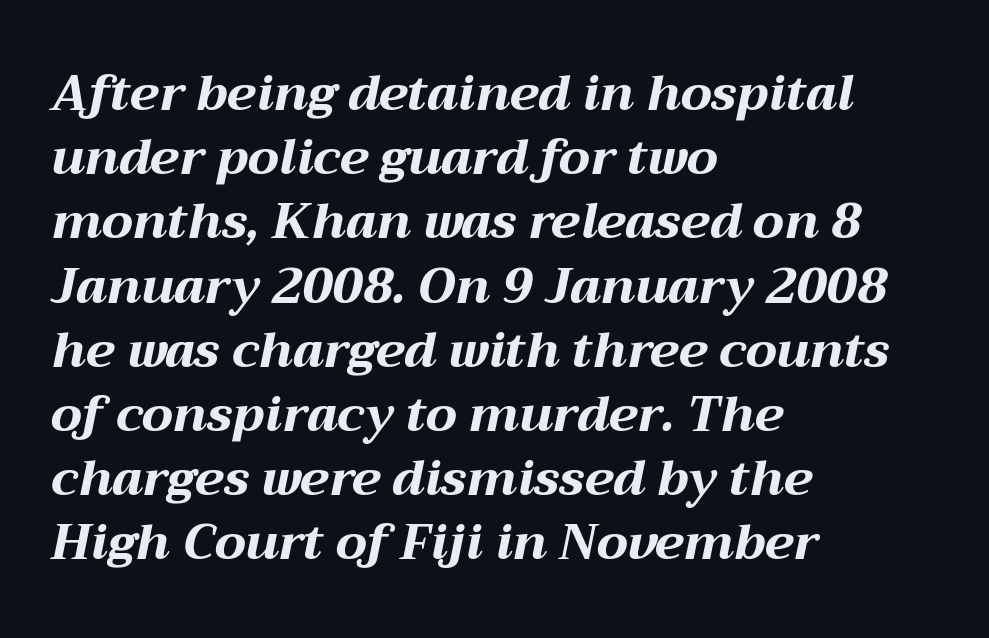
{"italic": "yes", "lean": "right", "slant_degrees": 12, "bold": "yes", "weight": "bold", "width": "wide", "stroke_contrast": "medium", "x_height": "medium", "monospaced": "no", "underline": "no", "align": "left", "line_spacing": "normal", "line_spacing_ratio": 1.31, "letter_spacing": "normal", "letter_spacing_em": 0.0, "glyph_px": 49}
